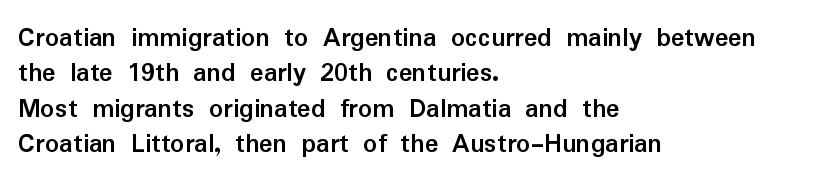
Style check: upright. Plain, unruled lines of type. Line starts are locked; line ends wander. In terms of weight, the rendering is a true, heavy bold.
